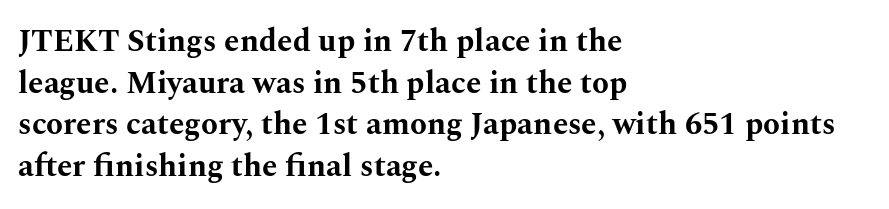
{"serif": "yes", "italic": "no", "bold": "yes", "weight": "bold", "width": "wide", "stroke_contrast": "medium", "x_height": "medium", "monospaced": "no", "underline": "no", "align": "left", "line_spacing": "normal", "line_spacing_ratio": 1.34, "letter_spacing": "normal", "letter_spacing_em": 0.0, "glyph_px": 31}
